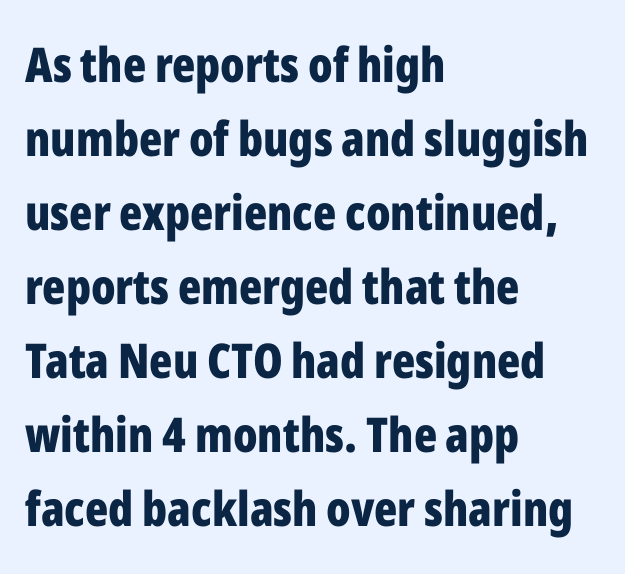
Q: Is the text bold? A: Yes.
Q: Is the text italic (slanted)? A: No, it is upright.
Q: Is the typeface a serif or a sans-serif typeface? A: Sans-serif.
Q: Is the text underlined? A: No.
Q: How is the paragraph aligned? A: Left-aligned.
Q: Is the spacing between letters normal or unusually wide? A: Normal.
Q: Is the spacing between lines tight, normal or loose? A: Normal.
Q: Width (condensed, normal, or wide)? A: Condensed.
Q: Stroke contrast? A: Low.
Q: x-height? A: Medium.
Q: Monospaced? A: No.
